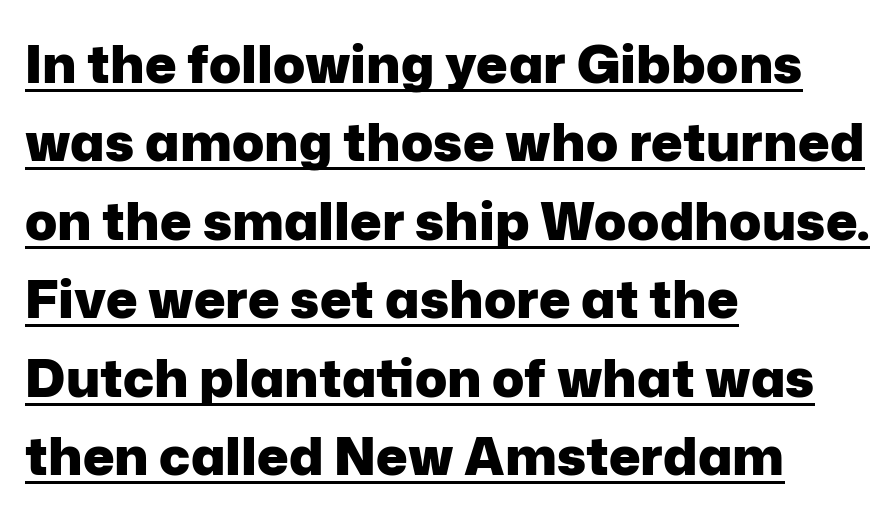
The strokes are fattened all the way to bold. Here the designer chose a conventional face with non-uniform glyph widths. Alignment: flush left. Type style note: lacks serifs. Successive baselines arrive at the customary interval. Caption: standard tracking, unaltered.
